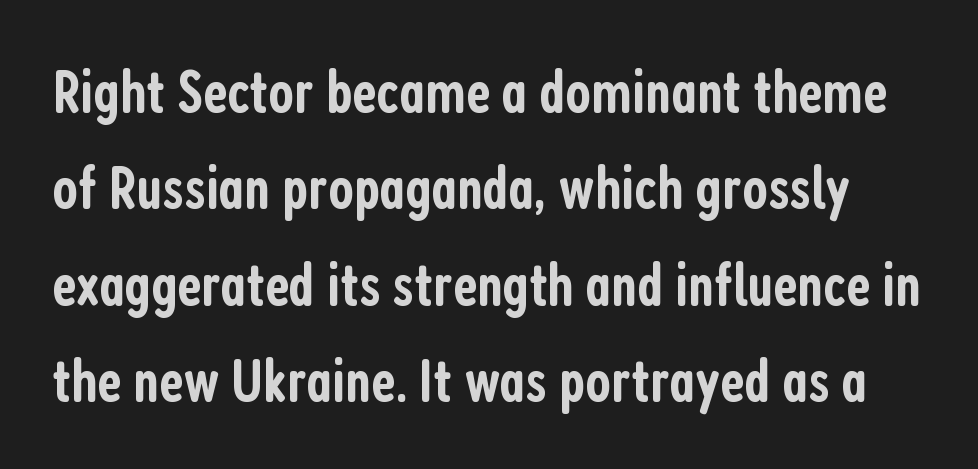
The typesetting leans somewhat heavy: a semibold. Plain, unruled lines of type. Looks like regular typesetting: each glyph gets only the width it needs. It's the straight-up-and-down kind of type.
